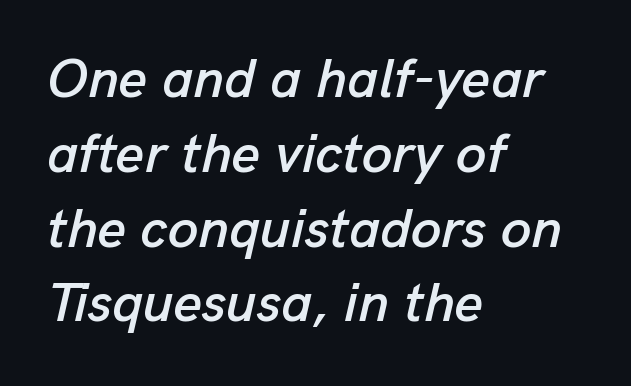
The image shows 55 px text type, italic (leaning right); set left-aligned, normal line spacing (1.36x), normal letter spacing, not underlined; low stroke contrast and a medium x-height.
